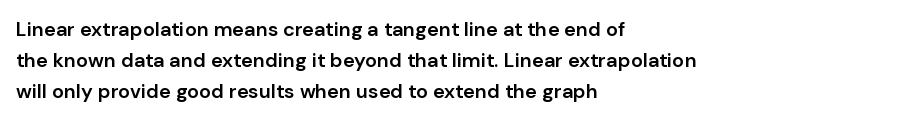
{"italic": "no", "bold": "semi", "underline": "no", "align": "left", "line_spacing": "normal", "line_spacing_ratio": 1.56, "letter_spacing": "normal", "letter_spacing_em": 0.0, "glyph_px": 20}
